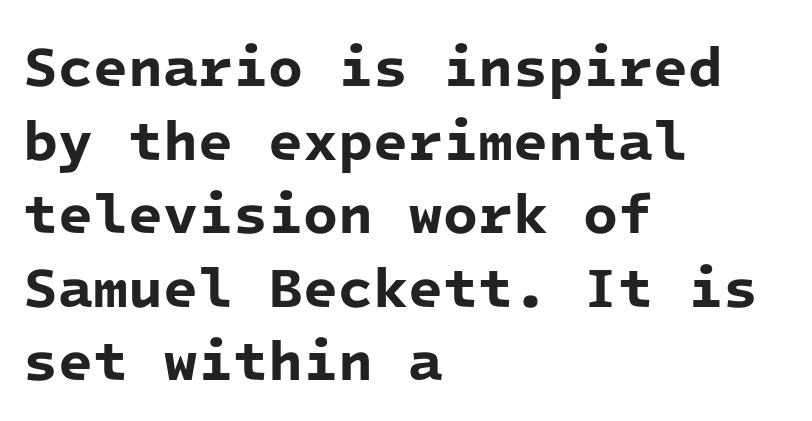
The image shows 57 px bold sans-serif type, monospaced; set left-aligned, normal line spacing (1.29x), normal letter spacing, not underlined; low stroke contrast and a medium x-height.
